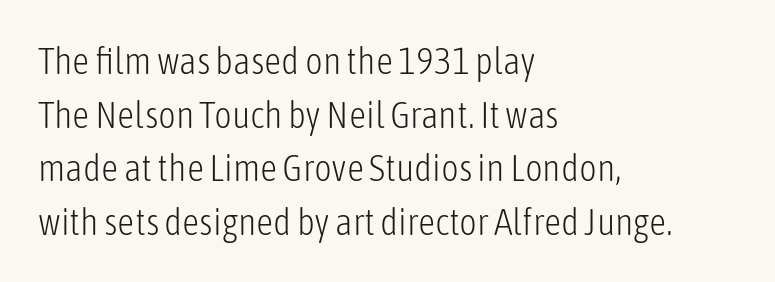
Here the designer chose a conventional face with non-uniform glyph widths. Teacher's note: observe the even left margin — that is flush-left alignment. Underline: absent. These lines sit exactly where default settings would place them. Compared with a typical body face, this is equally light or lighter still.
